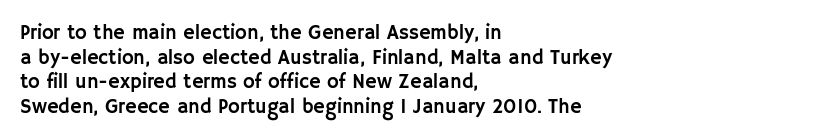
The image shows 20 px text type, upright; set left-aligned, line spacing 1.23x, normal letter spacing, not underlined.
